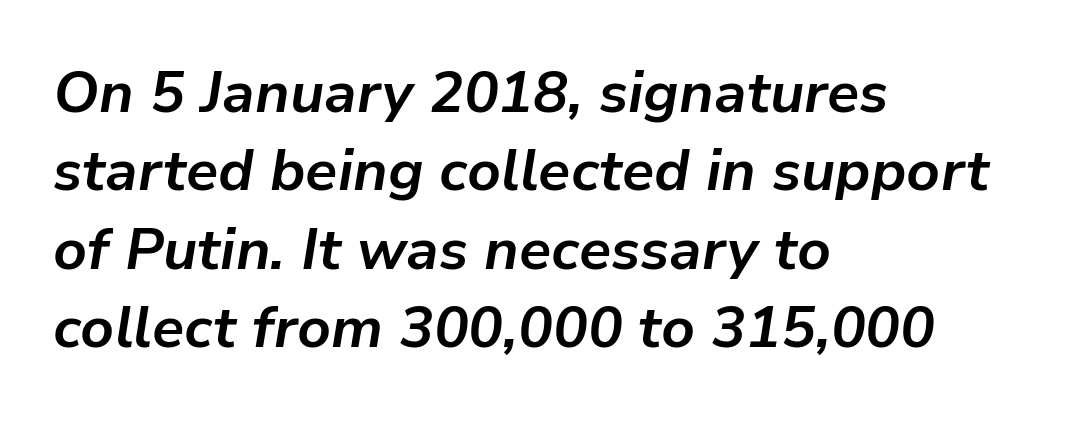
Here the glyphs are tracked normally, forming tight word shapes. Set as a true bold cut, around the 700 mark. Character widths vary here, with narrow letters taking less room than wide ones. Anything drawn beneath the words? Only blank space.
